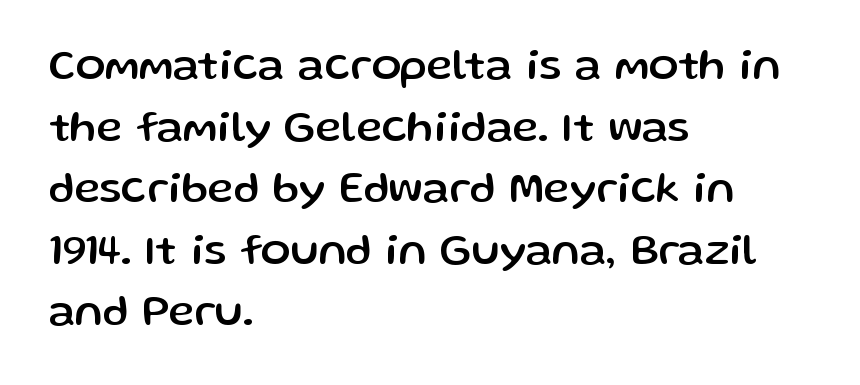
{"serif": "no", "italic": "no", "width": "normal", "stroke_contrast": "low", "x_height": "medium", "monospaced": "no", "underline": "no", "align": "left", "line_spacing": "normal", "line_spacing_ratio": 1.4, "letter_spacing": "normal", "letter_spacing_em": 0.0, "glyph_px": 44}
